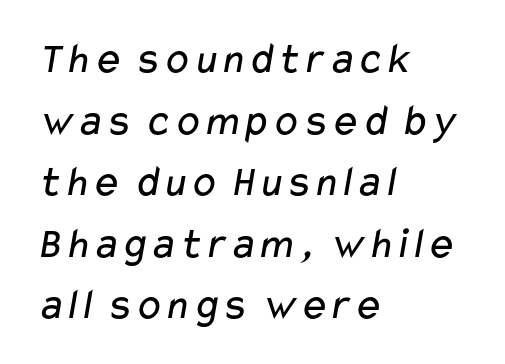
The image shows 44 px regular-weight, wide sans-serif type; set left-aligned, normal line spacing (1.4x), normal letter spacing, not underlined; low stroke contrast and a medium x-height.
